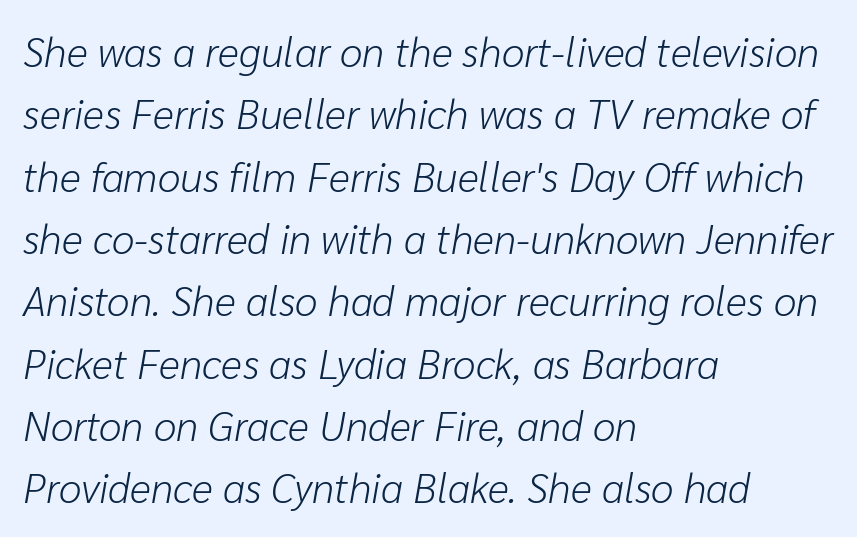
The image shows 41 px light type, italic (leaning right); set left-aligned, normal line spacing (1.52x), normal letter spacing, not underlined; low stroke contrast and a medium x-height.
